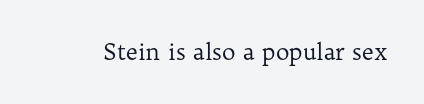
The type is set solid horizontally, with unmodified tracking. Words float on clear page, feet unadorned. A quiet, ordinary-to-light weight characterises the typeface. The type sits square on the baseline with zero lean.
